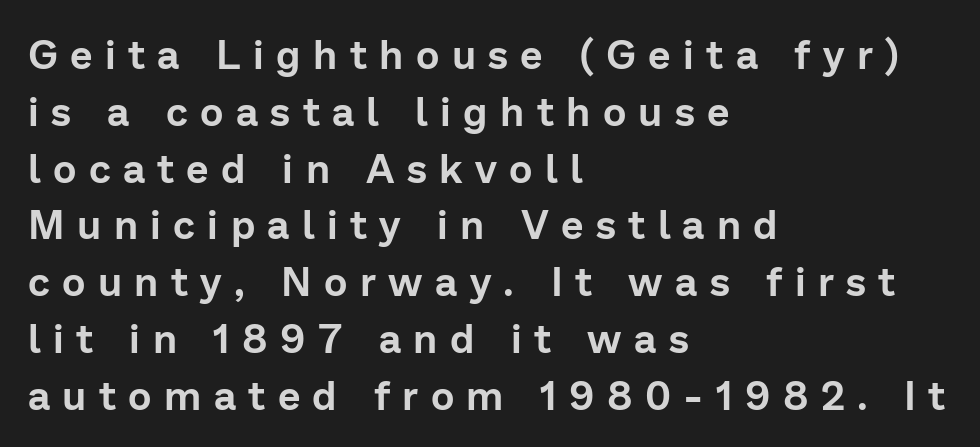
The image shows 40 px sans-serif type, upright; set left-aligned, normal line spacing (1.42x), unusually wide letter spacing (+0.31 em), not underlined; low stroke contrast and a medium x-height.
